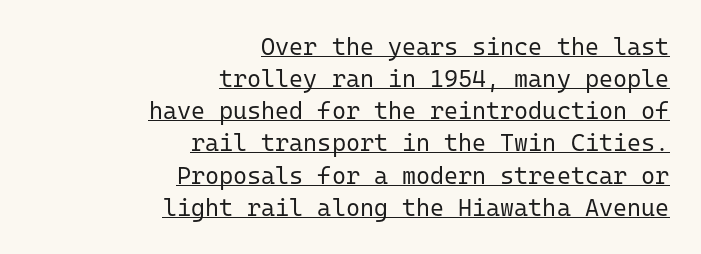
The image shows 24 px text type, upright; set right-aligned, normal line spacing (1.34x), normal letter spacing, underlined.
